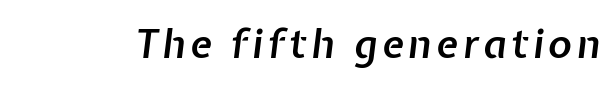
The image shows 40 px semibold type, italic (leaning right); set not underlined; low stroke contrast and a medium x-height.
